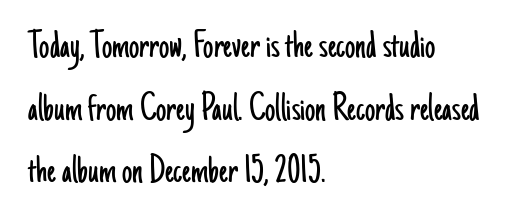
Q: Is the text bold? A: No.
Q: Is the text italic (slanted)? A: No, it is upright.
Q: Is the typeface a serif or a sans-serif typeface? A: Sans-serif.
Q: Is the text underlined? A: No.
Q: How is the paragraph aligned? A: Left-aligned.
Q: Is the spacing between letters normal or unusually wide? A: Normal.
Q: Is the spacing between lines tight, normal or loose? A: Normal.
Q: Width (condensed, normal, or wide)? A: Condensed.
Q: Stroke contrast? A: Low.
Q: x-height? A: Small.
Q: Monospaced? A: No.
